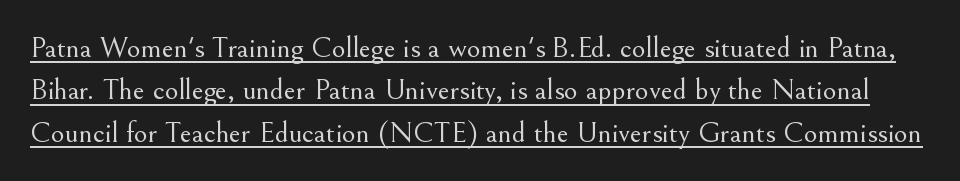
The image shows 30 px light serif type, upright; set normal line spacing (1.41x), normal letter spacing, underlined; medium stroke contrast and a small x-height.
